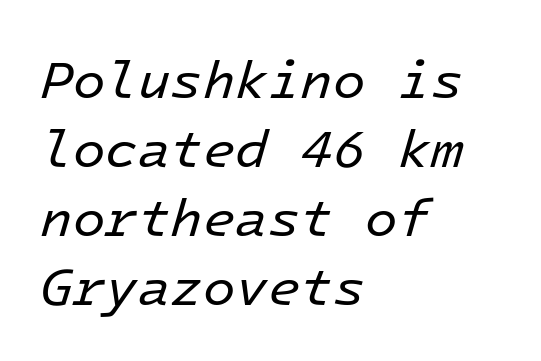
Q: Is the text bold? A: No.
Q: Is the text italic (slanted)? A: Yes, it leans right by about 16 degrees.
Q: Is the text underlined? A: No.
Q: How is the paragraph aligned? A: Left-aligned.
Q: Is the spacing between letters normal or unusually wide? A: Normal.
Q: Is the spacing between lines tight, normal or loose? A: Normal.
Q: Width (condensed, normal, or wide)? A: Normal.
Q: Stroke contrast? A: Low.
Q: x-height? A: Medium.
Q: Monospaced? A: Yes.
